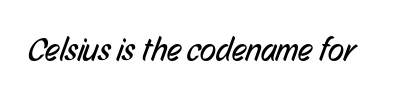
Q: Is the text bold? A: No.
Q: Is the typeface a serif or a sans-serif typeface? A: Sans-serif.
Q: Is the text underlined? A: No.
Q: Is the spacing between letters normal or unusually wide? A: Normal.
Q: Width (condensed, normal, or wide)? A: Condensed.
Q: Stroke contrast? A: Low.
Q: x-height? A: Medium.
Q: Monospaced? A: No.
